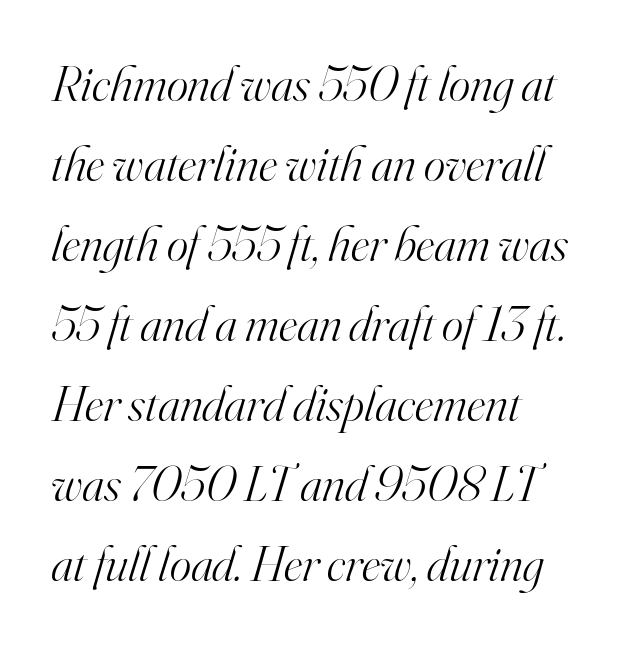
On a weight scale, this lands at 450 or below. Designer's note — italics engaged. The passage is arranged the way most books set body copy — flush left. Here the designer chose a conventional face with non-uniform glyph widths. This rendering leaves character spacing at its baseline value. Each letter's strokes conclude with small projecting serifs.
